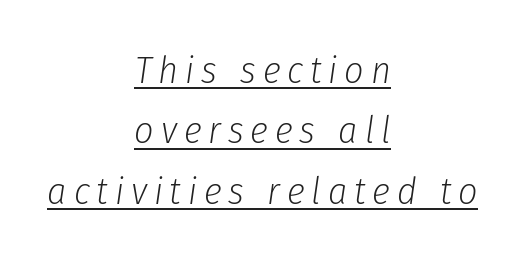
Varying glyph widths throughout — classic text-font behaviour. This sample keeps an unexceptional amount of space between lines. Visually the block forms a symmetrical silhouette, jagged on both flanks. Notice how a bar underscores the lettering throughout. You can tell it's italic because the verticals aren't actually vertical.
